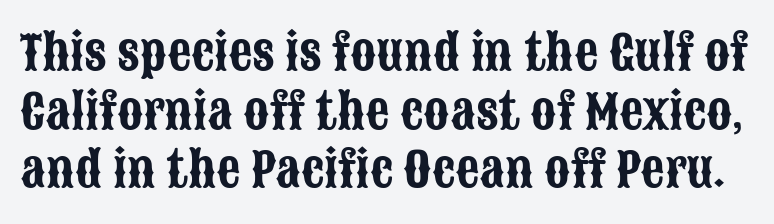
The image shows 47 px condensed sans-serif type, upright; set normal line spacing (1.25x), normal letter spacing, not underlined; low stroke contrast and a large x-height.
